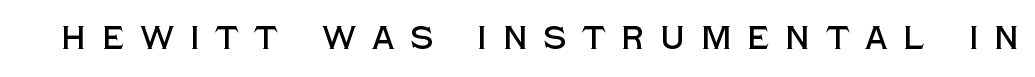
{"serif": "no", "italic": "no", "width": "normal", "x_height": "large", "monospaced": "no", "underline": "no", "letter_spacing": "wide", "letter_spacing_em": 0.49, "glyph_px": 32}
